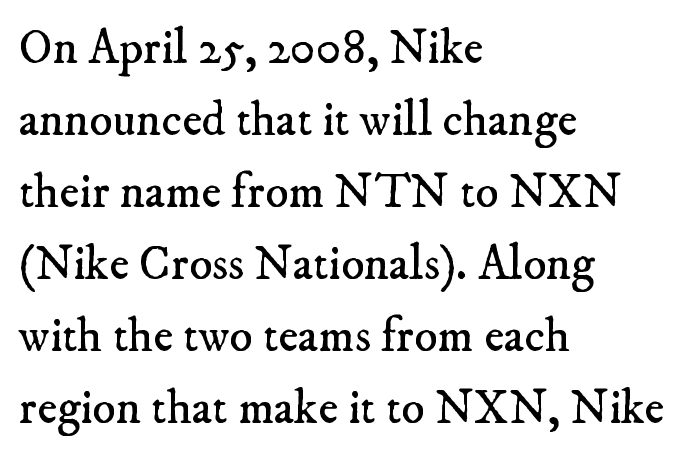
The image shows 48 px regular-weight serif type; set left-aligned, normal line spacing (1.5x), normal letter spacing, not underlined; low stroke contrast and a small x-height.
